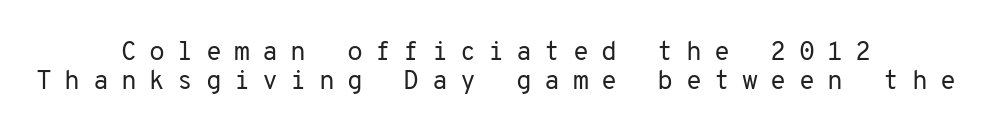
Q: Is the text bold? A: No.
Q: Is the text italic (slanted)? A: No, it is upright.
Q: Is the text underlined? A: No.
Q: How is the paragraph aligned? A: Centered.
Q: Is the spacing between letters normal or unusually wide? A: Unusually wide.
Q: Is the spacing between lines tight, normal or loose? A: Tight.
